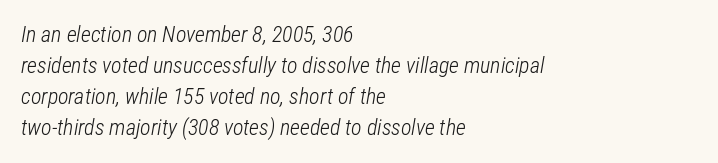
Q: Is the text bold? A: No.
Q: Is the text italic (slanted)? A: Yes, it leans right by about 12 degrees.
Q: Is the text underlined? A: No.
Q: How is the paragraph aligned? A: Left-aligned.
Q: Is the spacing between letters normal or unusually wide? A: Normal.
Q: Is the spacing between lines tight, normal or loose? A: Normal.
